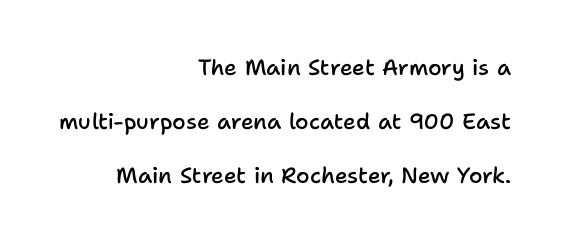
The image shows 22 px text type, upright; set right-aligned, loose line spacing (2.45x), normal letter spacing, not underlined.
